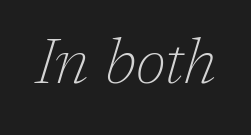
Spacing between characters is what you'd get straight out of the box. The face used here has a pronounced slope to its letters. Examine the stroke ends and you'll spot serifs. Is this a fixed-width face? No — the glyphs have proportional, varying widths. No word sits above an underline. A light-to-regular cut is what we see here.
